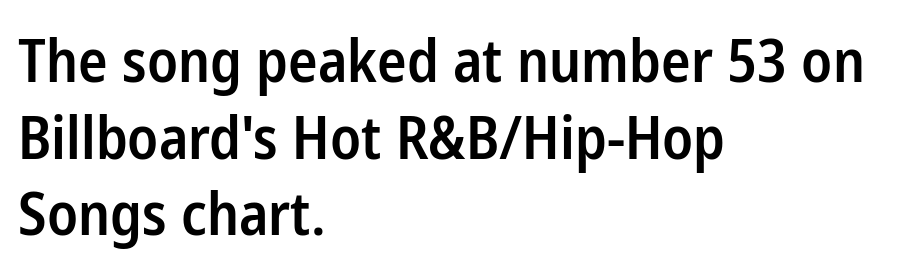
The image shows 59 px semibold, condensed sans-serif type, upright; set left-aligned, normal line spacing (1.3x), normal letter spacing, not underlined; low stroke contrast and a medium x-height.
